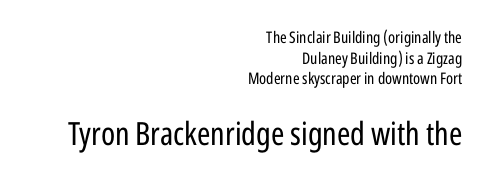
The image shows 32 px regular-weight, condensed sans-serif type, upright; set right-aligned, normal line spacing (1.29x), normal letter spacing, not underlined; the second (bottom) block is 2.0x larger; low stroke contrast and a medium x-height.
